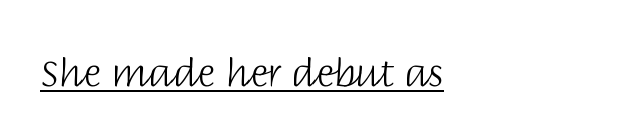
The characters are drawn with everyday or finer stroke widths. Looks like regular typesetting: each glyph gets only the width it needs. What decoration does the sample have? An underline. The font family rendered here belongs to the sans-serif group. All the whitespace from short lines collects on the right. The face used here is rendered with its standard letterfit.
